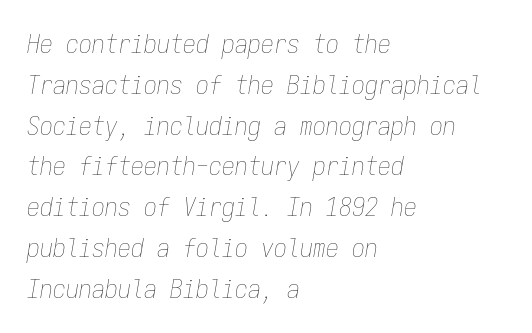
The image shows 26 px text type, italic (leaning right); set left-aligned, normal line spacing (1.57x), normal letter spacing, not underlined.
